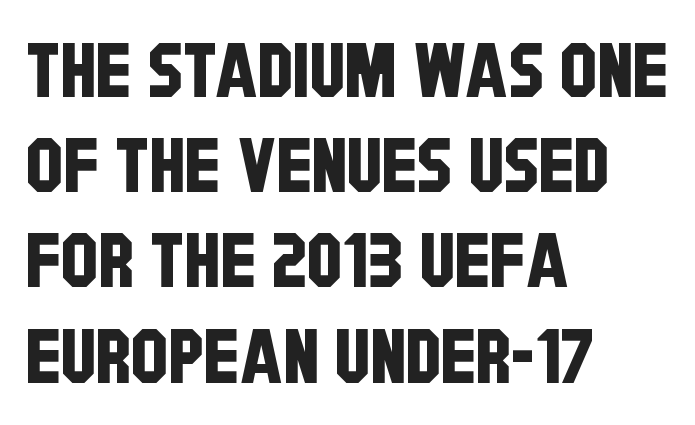
{"serif": "no", "width": "condensed", "stroke_contrast": "low", "x_height": "large", "monospaced": "no", "underline": "no", "align": "left", "line_spacing": "normal", "line_spacing_ratio": 1.27, "letter_spacing": "normal", "letter_spacing_em": 0.0, "glyph_px": 75}
